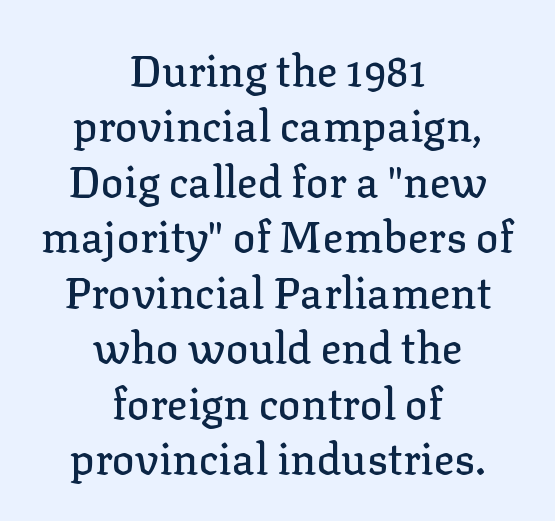
Characters follow at the spacing the type designer built in. These lines were composed using upright roman letters. One-word summary of the alignment: center. The block of text has a typical density, with ordinary space between rows. Type style note: has serifs.
